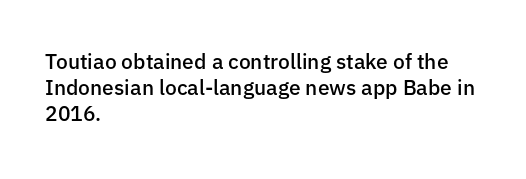
Just letters on the line, the space beneath them empty. Evenly set lines give the paragraph a standard silhouette. Compared with a centered layout, this one pins lines to the left instead. Letter spacing: default.
